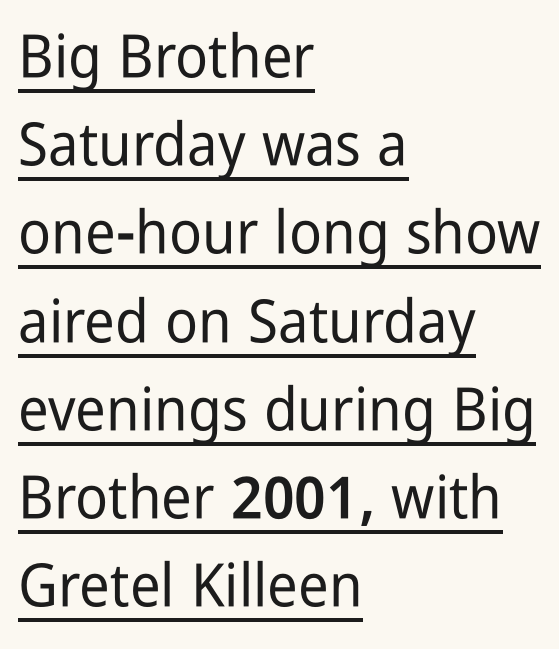
The image shows 60 px condensed sans-serif type, upright; set left-aligned, normal line spacing (1.47x), normal letter spacing, underlined; low stroke contrast and a medium x-height.
